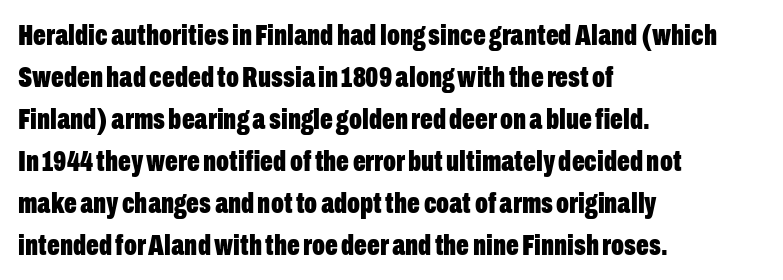
Unmarked baselines from the first word to the last. You could not count columns in this text — the font is proportionally spaced. Nothing unusual about the tracking: characters are spaced as the font intends. The rag falls on the right side of this text block. The text was rendered using a sans face with plain stroke endings.
